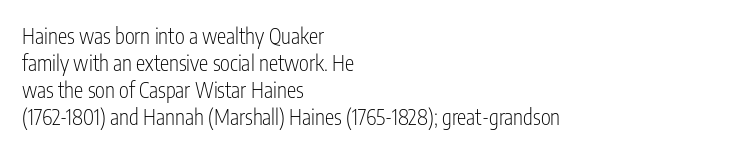
Q: Is the text bold? A: No.
Q: Is the text italic (slanted)? A: No, it is upright.
Q: Is the text underlined? A: No.
Q: How is the paragraph aligned? A: Left-aligned.
Q: Is the spacing between letters normal or unusually wide? A: Normal.
Q: Is the spacing between lines tight, normal or loose? A: Normal.
